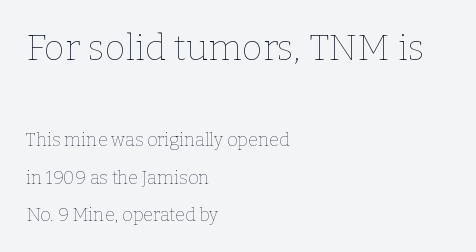
{"italic": "no", "bold": "no", "weight": "thin", "width": "normal", "stroke_contrast": "low", "x_height": "medium", "monospaced": "no", "underline": "no", "align": "left", "line_spacing": "loose", "line_spacing_ratio": 2.07, "letter_spacing": "normal", "letter_spacing_em": 0.0, "larger_block": "first", "size_ratio": 2.0, "glyph_px": 36}
